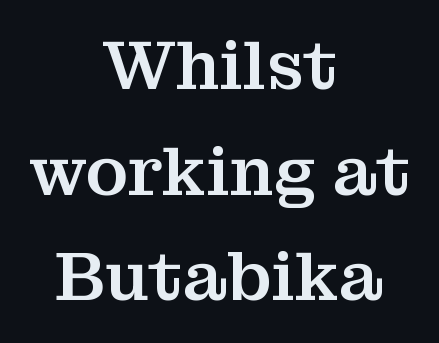
The image shows 69 px serif type, upright; set centered, normal line spacing (1.53x), normal letter spacing, not underlined; medium stroke contrast and a medium x-height.
